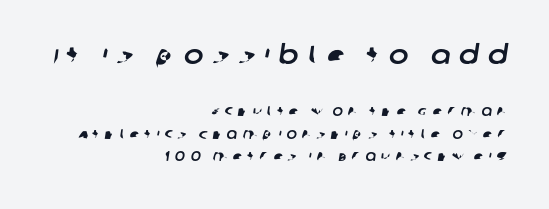
{"underline": "no", "align": "right", "line_spacing": "normal", "line_spacing_ratio": 1.6, "letter_spacing": "wide", "letter_spacing_em": 0.36, "larger_block": "first", "size_ratio": 1.86, "glyph_px": 26}
